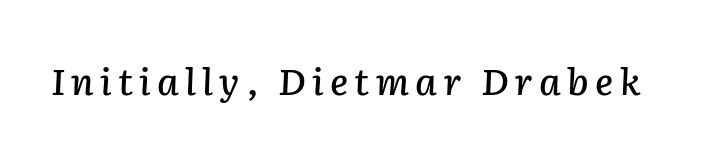
The string is rendered with underlining switched off. This sample uses an oblique cut, with every glyph tilted off the vertical. Looks like regular typesetting: each glyph gets only the width it needs.
